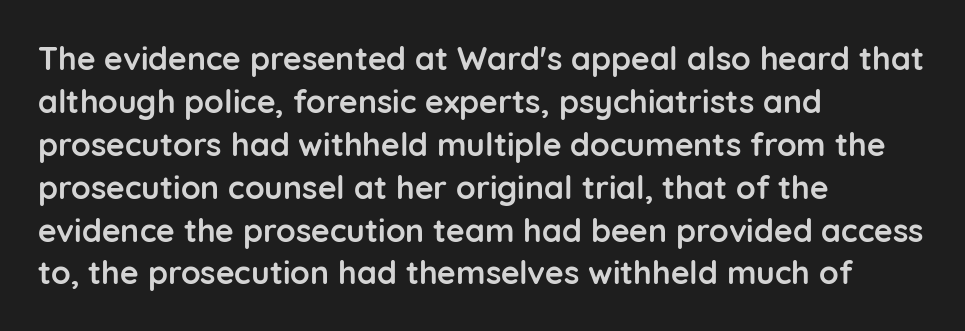
{"serif": "no", "italic": "no", "bold": "yes", "weight": "semibold", "width": "normal", "stroke_contrast": "low", "x_height": "medium", "monospaced": "no", "underline": "no", "align": "left", "line_spacing": "normal", "line_spacing_ratio": 1.34, "letter_spacing": "normal", "letter_spacing_em": 0.0, "glyph_px": 32}
